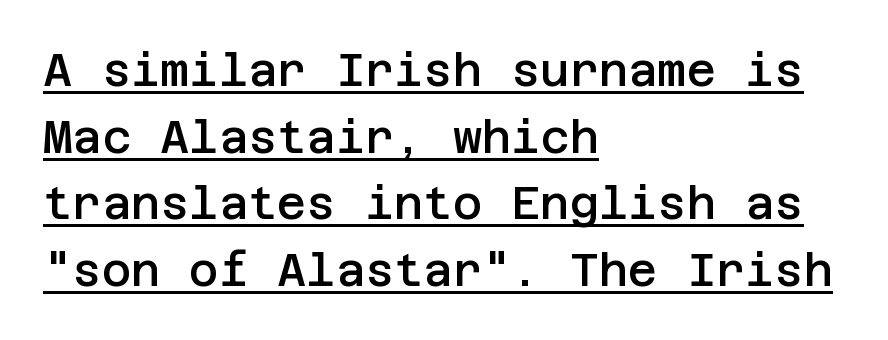
The tracking reads as untouched default to a designer's eye. The sample's only ornament is a line tracing under the words. The glyphs have the mass of a demibold cut, below bold. The lettering holds an erect, upright posture throughout. The type family on display is of the sans-serif kind.
